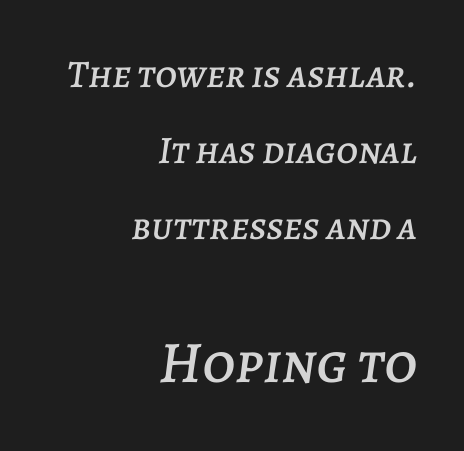
Q: Is the text italic (slanted)? A: Yes, it leans right by about 7 degrees.
Q: Is the text underlined? A: No.
Q: How is the paragraph aligned? A: Right-aligned.
Q: Is the spacing between letters normal or unusually wide? A: Normal.
Q: Is the spacing between lines tight, normal or loose? A: Loose.
Q: Which block of text is set in a larger size, the first (top) or the second (bottom)? A: The second (bottom) one.
Q: Width (condensed, normal, or wide)? A: Normal.
Q: Stroke contrast? A: Low.
Q: x-height? A: Large.
Q: Monospaced? A: No.
